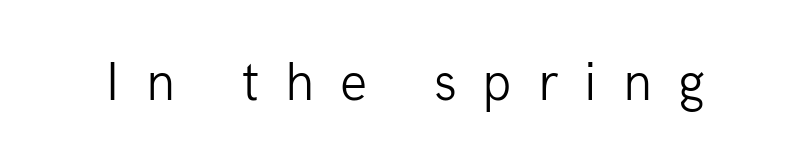
The horizontal fit of the characters is loose and conspicuously gappy. Examine the stroke ends and you'll find no serifs. Character widths vary here, with narrow letters taking less room than wide ones. The passage shown is not bold in any degree.
